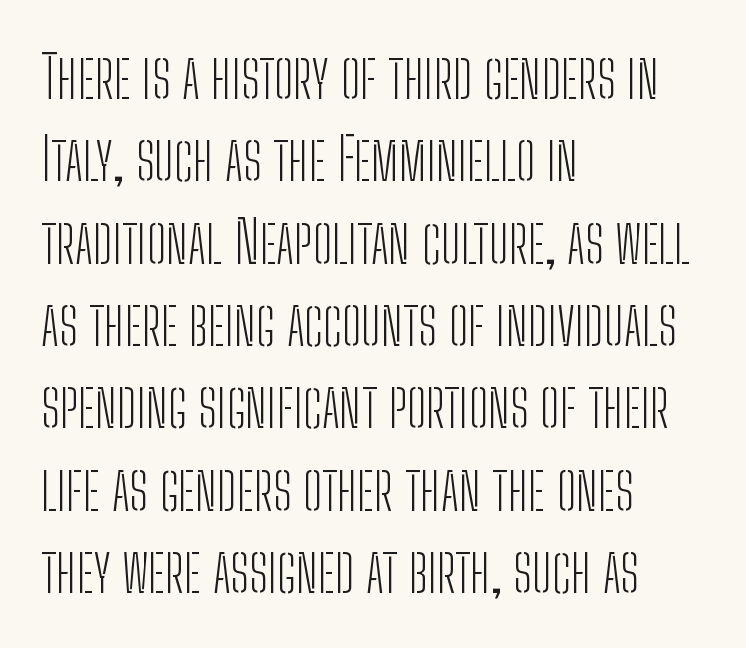
Q: Is the text bold? A: No.
Q: Is the text italic (slanted)? A: No, it is upright.
Q: Is the typeface a serif or a sans-serif typeface? A: Sans-serif.
Q: Is the text underlined? A: No.
Q: How is the paragraph aligned? A: Left-aligned.
Q: Is the spacing between letters normal or unusually wide? A: Normal.
Q: Is the spacing between lines tight, normal or loose? A: Normal.
Q: Width (condensed, normal, or wide)? A: Condensed.
Q: Stroke contrast? A: Low.
Q: x-height? A: Medium.
Q: Monospaced? A: No.
